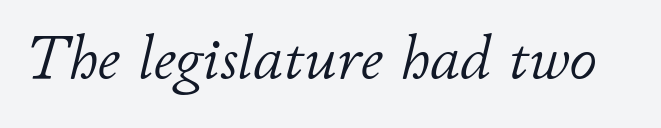
{"italic": "yes", "lean": "right", "slant_degrees": 11, "bold": "no", "weight": "light", "width": "normal", "stroke_contrast": "low", "x_height": "small", "monospaced": "no", "underline": "no", "letter_spacing": "normal", "letter_spacing_em": 0.0, "glyph_px": 62}
